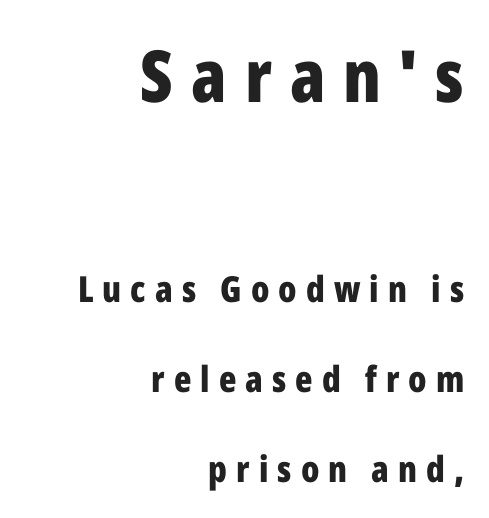
Spacing verdict: proportional, widths tailored to each character. Summary of weight: heavy, a full bold. Bigger letters appear in the top chunk; the bottom chunk is reduced. This is sans-serif lettering, the kind often seen on screens and signage.
